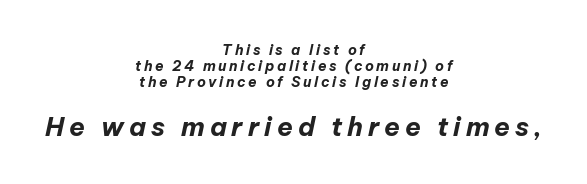
{"italic": "yes", "lean": "right", "slant_degrees": 12, "bold": "yes", "underline": "no", "align": "center", "line_spacing": "tight", "line_spacing_ratio": 1.14, "larger_block": "second", "size_ratio": 1.86, "glyph_px": 26}
